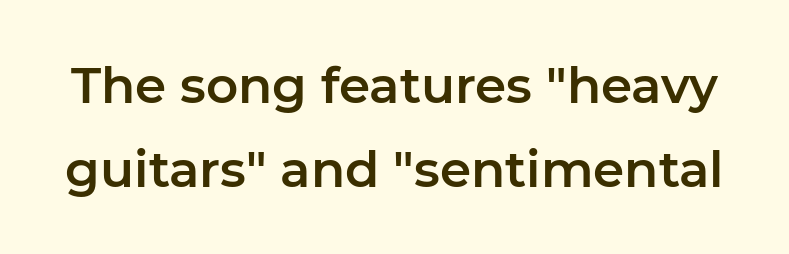
Q: Is the text italic (slanted)? A: No, it is upright.
Q: Is the typeface a serif or a sans-serif typeface? A: Sans-serif.
Q: Is the text underlined? A: No.
Q: Is the spacing between letters normal or unusually wide? A: Normal.
Q: Is the spacing between lines tight, normal or loose? A: Normal.
Q: Width (condensed, normal, or wide)? A: Normal.
Q: Stroke contrast? A: Low.
Q: x-height? A: Medium.
Q: Monospaced? A: No.
